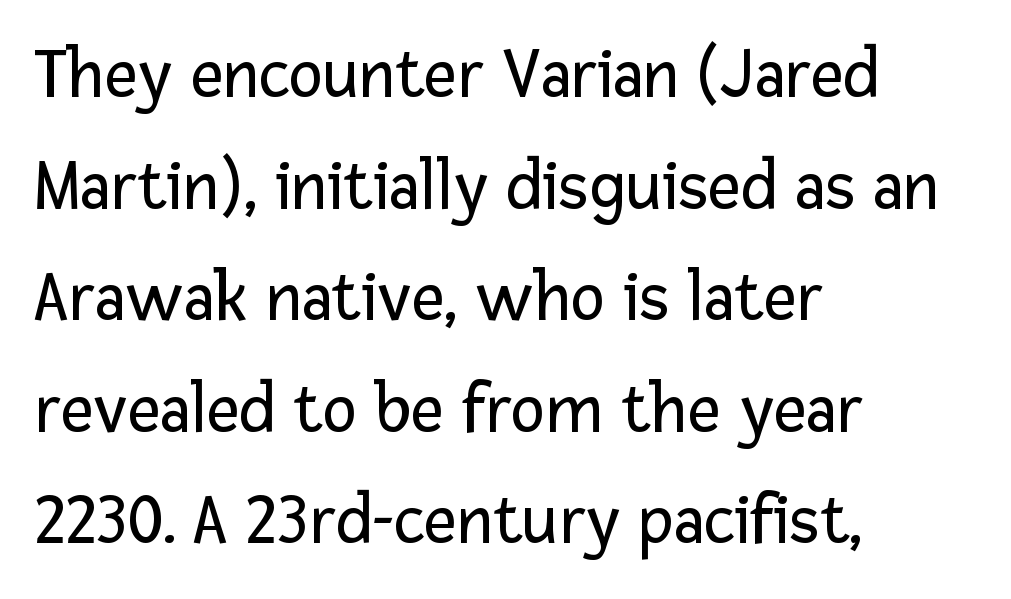
The image shows 72 px regular-weight sans-serif type, upright; set left-aligned, normal line spacing (1.55x), normal letter spacing, not underlined; low stroke contrast and a medium x-height.
